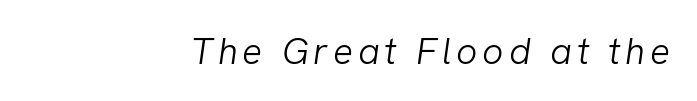
The face used here has a pronounced slope to its letters. The passage shown is not bold in any degree. Each letter keeps its own natural width here, so spacing adapts to shape. The area under the type is left untouched.
